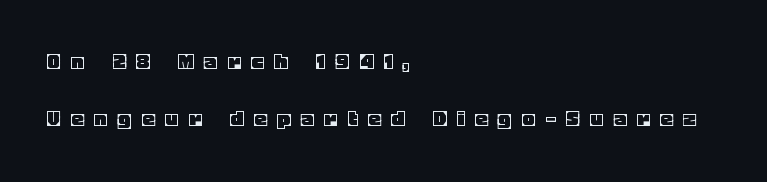
Underlining? Definitely not there. It's the straight-up-and-down kind of type. Leading is clearly above the norm, producing a sparse column. Between one letter and the next there's a generous, obvious gap. Line beginnings align vertically; line endings do not.
